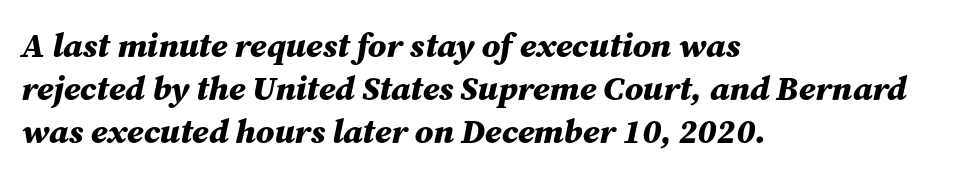
The image shows 34 px bold type, italic (leaning right); set left-aligned, normal line spacing (1.27x), normal letter spacing, not underlined; medium stroke contrast and a medium x-height.
